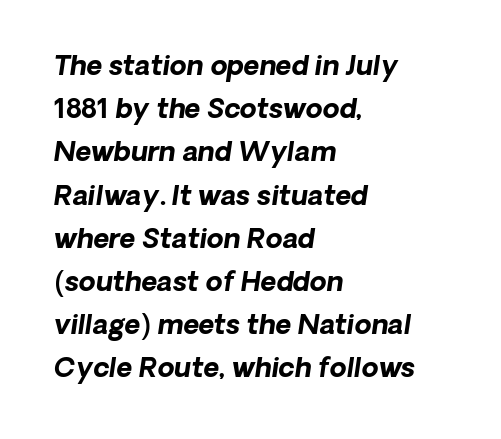
{"italic": "yes", "lean": "right", "slant_degrees": 8, "bold": "yes", "underline": "no", "align": "left", "line_spacing": "normal", "line_spacing_ratio": 1.6, "letter_spacing": "normal", "letter_spacing_em": 0.0, "glyph_px": 27}
